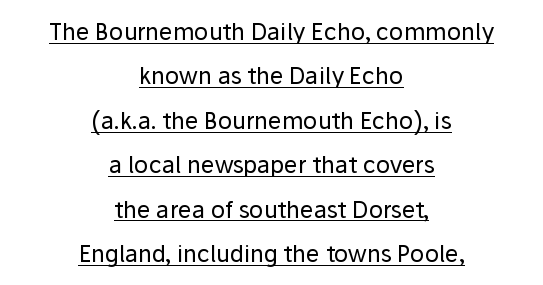
A great deal of white space separates one row of letters from the next. This is not heavy type; no bold has been used. Both edges are ragged and mirror each other, which tells us the setting is centered. When letters stand straight like this, we call the style roman or upright. No extra tracking has been applied to these lines. A continuous stroke trails under the words, as in a hyperlink.
